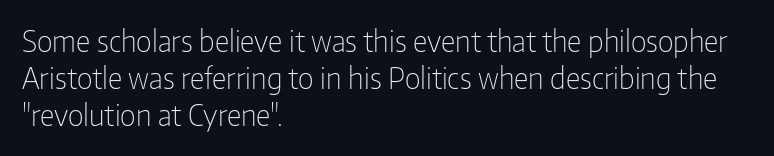
The foot of each line stays bare and open. The horizontal fit of the characters is conventional and even. A quiet, ordinary-to-light weight characterises the typeface. The passage shown is typeset with a sans-serif family. A typesetter would mark this as roman, not italic.
